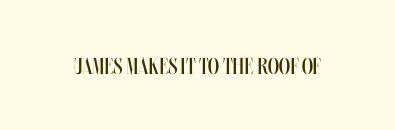
The type is set solid horizontally, with unmodified tracking. Words float on clear page, feet unadorned. A quiet, ordinary-to-light weight characterises the typeface. The type sits square on the baseline with zero lean.
